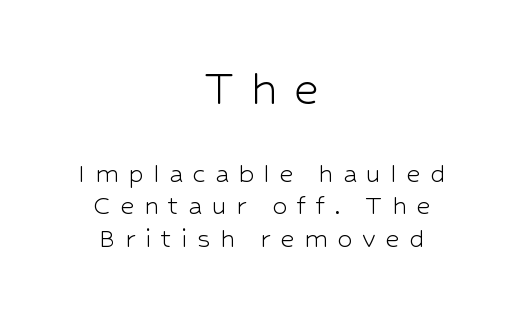
Visually the block forms a symmetrical silhouette, jagged on both flanks. These lines are composed in type without serifs. The designer gave the opening block more size than the closing block. Spacing verdict: proportional, widths tailored to each character. Nobody drew a line under any word here.
